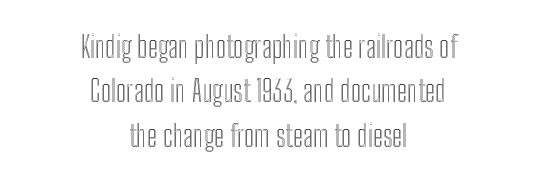
{"italic": "no", "width": "condensed", "x_height": "medium", "monospaced": "no", "underline": "no", "align": "center", "line_spacing": "normal", "line_spacing_ratio": 1.53, "letter_spacing": "normal", "letter_spacing_em": 0.0, "glyph_px": 29}
